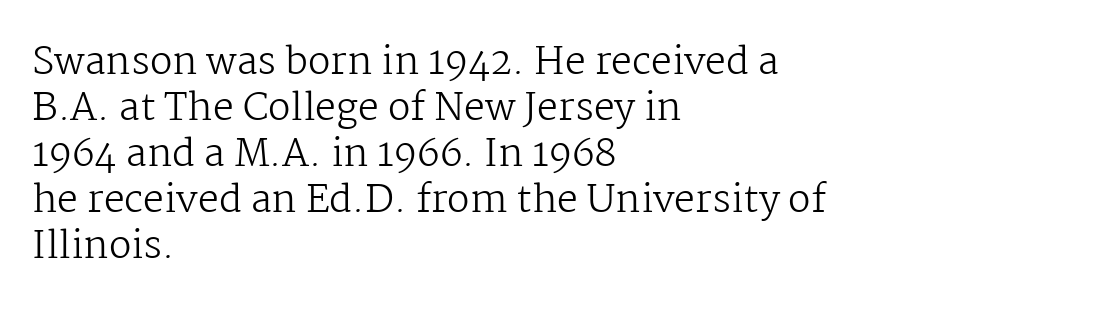
The image shows 37 px regular-weight serif type, upright; set left-aligned, line spacing 1.24x, normal letter spacing, not underlined; medium stroke contrast and a medium x-height.
